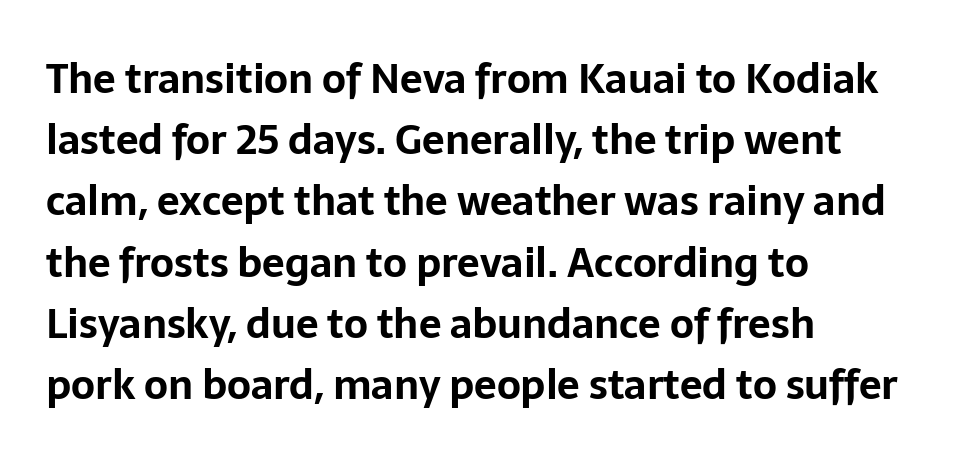
Character widths vary here, with narrow letters taking less room than wide ones. A normal amount of white space separates one row of letters from the next. Letter spacing: default. The glyphs in this specimen are sans serif. The space beneath each line is pristine and unruled. A student would call this left alignment; a typographer would say flush left, rag right.
